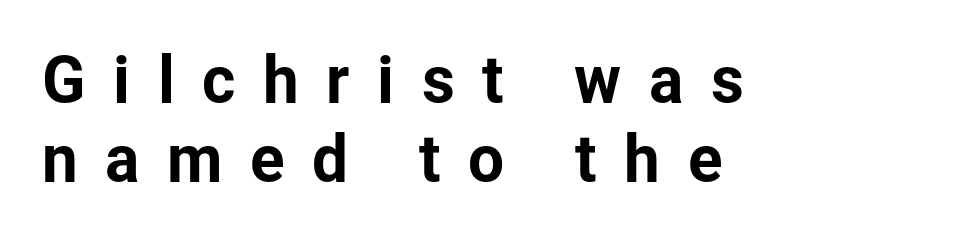
The image shows 64 px sans-serif type, upright; set left-aligned, line spacing 1.23x, unusually wide letter spacing (+0.43 em), not underlined; low stroke contrast and a medium x-height.
